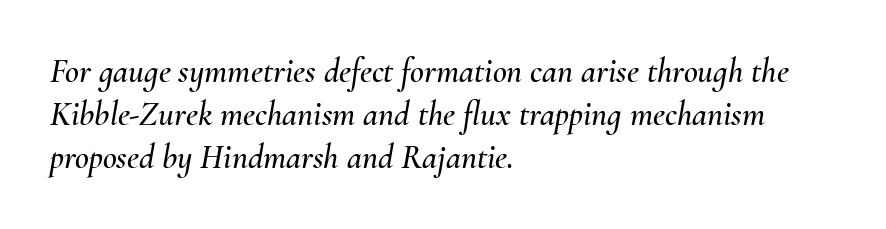
{"italic": "yes", "lean": "right", "slant_degrees": 10, "width": "normal", "stroke_contrast": "medium", "x_height": "small", "monospaced": "no", "underline": "no", "align": "left", "line_spacing": "normal", "line_spacing_ratio": 1.27, "letter_spacing": "normal", "letter_spacing_em": 0.0, "glyph_px": 34}
